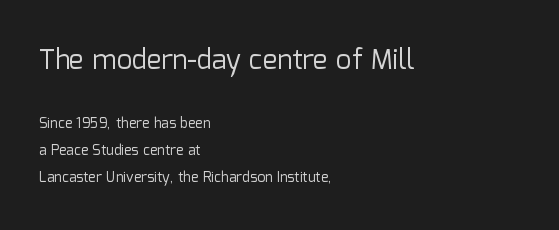
The image shows 27 px text type, upright; set left-aligned, loose line spacing (1.92x), normal letter spacing, not underlined; the first (top) block is 1.93x larger.
